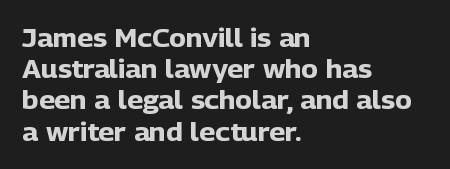
{"italic": "no", "bold": "yes", "underline": "no", "align": "left", "line_spacing": "normal", "line_spacing_ratio": 1.25, "letter_spacing": "normal", "letter_spacing_em": 0.0, "glyph_px": 25}
